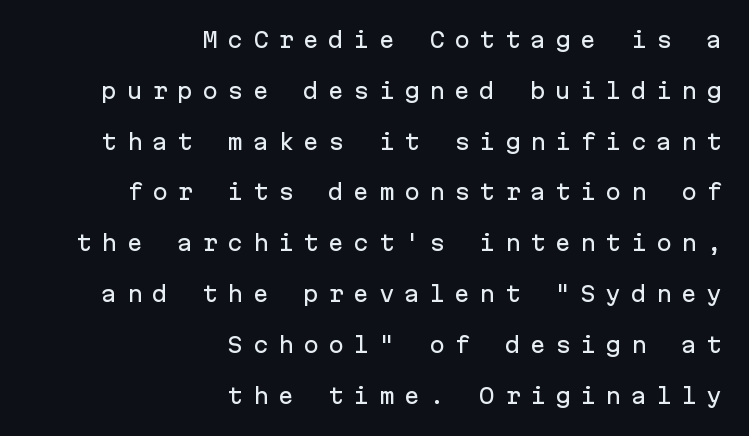
Q: Is the text italic (slanted)? A: No, it is upright.
Q: Is the text underlined? A: No.
Q: How is the paragraph aligned? A: Right-aligned.
Q: Is the spacing between letters normal or unusually wide? A: Unusually wide.
Q: Is the spacing between lines tight, normal or loose? A: Loose.
